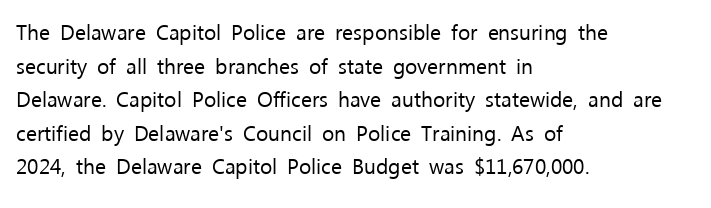
The image shows 21 px text type, upright; set left-aligned, normal line spacing (1.6x), normal letter spacing, not underlined.
